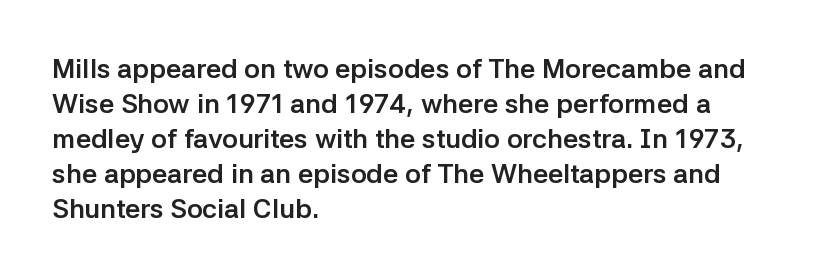
Is there much room between lines? A standard amount, neither cramped nor airy. Emphasis by weight is at full strength: bold. Each word holds together tightly as a unit, with standard inter-letter gaps. Rule under the text: the space is simply empty. Style check: upright. Does the copy run flush right? No — it runs flush left.
